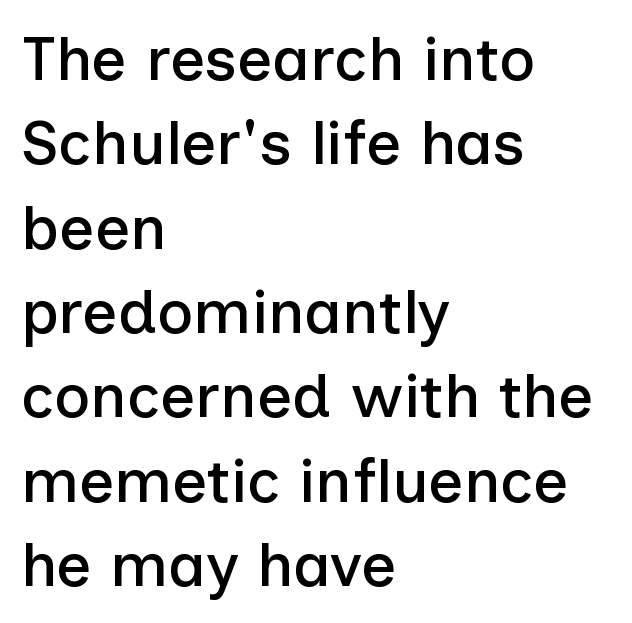
Q: Is the text italic (slanted)? A: No, it is upright.
Q: Is the typeface a serif or a sans-serif typeface? A: Sans-serif.
Q: Is the text underlined? A: No.
Q: How is the paragraph aligned? A: Left-aligned.
Q: Is the spacing between letters normal or unusually wide? A: Normal.
Q: Is the spacing between lines tight, normal or loose? A: Normal.
Q: Width (condensed, normal, or wide)? A: Normal.
Q: Stroke contrast? A: Low.
Q: x-height? A: Medium.
Q: Monospaced? A: No.
